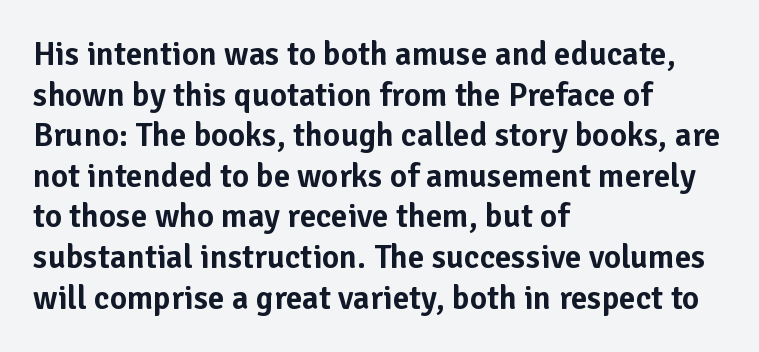
The image shows 33 px sans-serif type, upright; set left-aligned, line spacing 1.23x, normal letter spacing, not underlined; low stroke contrast and a medium x-height.
